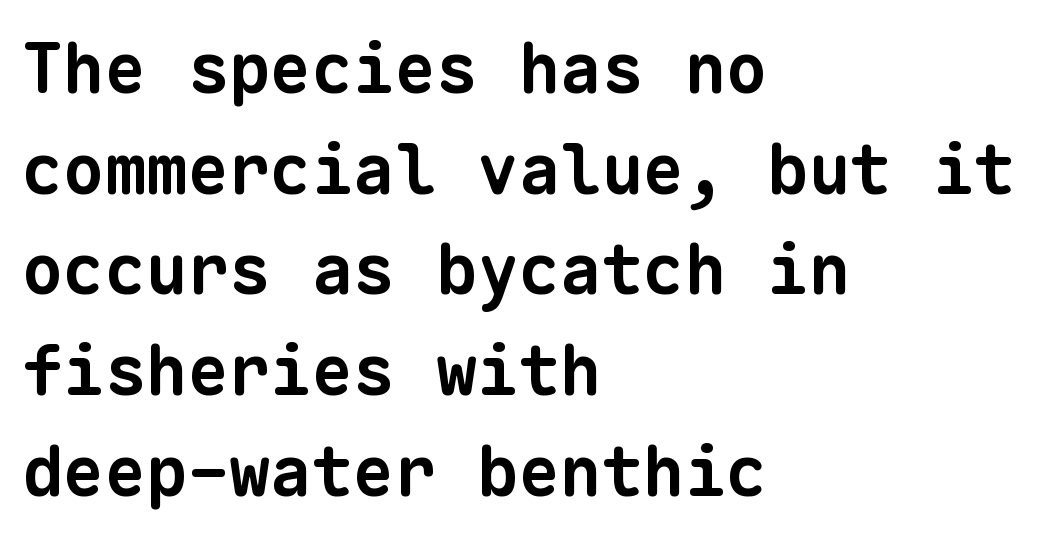
The words here are not underlined. Typographic density is high because the face is bold. In CSS terms this would be text-align: left. This sample has the even, mechanical cadence of fixed-width lettering. This rendering leaves character spacing at its baseline value.
